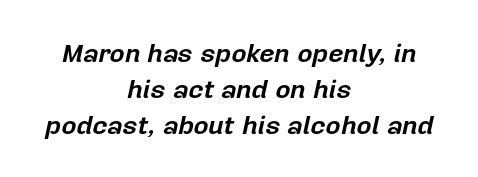
The image shows 26 px bold type, italic (leaning right); set centered, normal line spacing (1.38x), normal letter spacing, not underlined.
